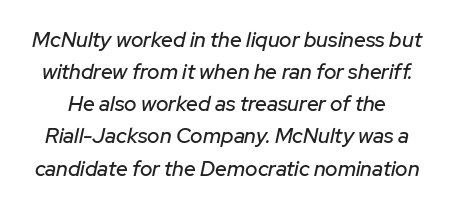
The image shows 21 px text type, italic (leaning right); set normal line spacing (1.53x), normal letter spacing, not underlined.
